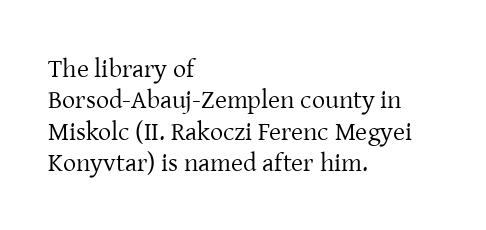
What stands out about the letter spacing? Nothing — it is the standard amount. The rendering anchors every line to the left-hand side. A light-to-regular cut is what we see here. Ordinary non-slanted type is in use.
